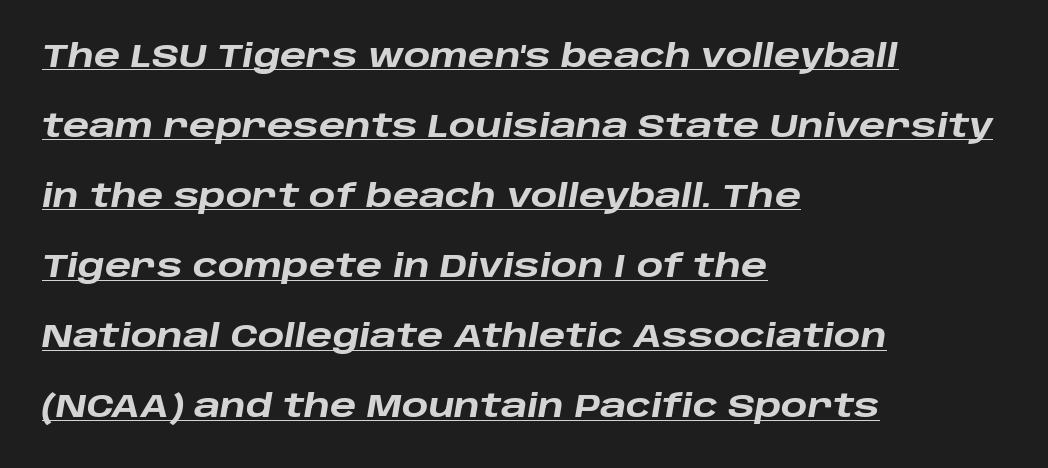
The image shows 31 px heavy, wide type, italic (leaning right); set left-aligned, loose line spacing (2.26x), normal letter spacing, underlined; low stroke contrast and a large x-height.
